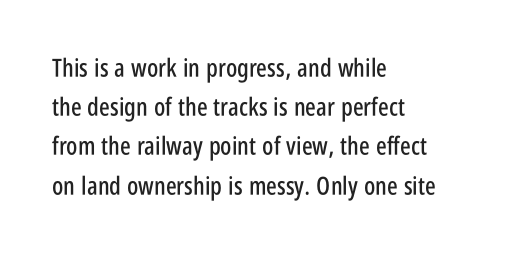
The foot of each line stays bare and open. Upright lettering throughout. Characters follow at the spacing the type designer built in. Line spacing here is normal.
